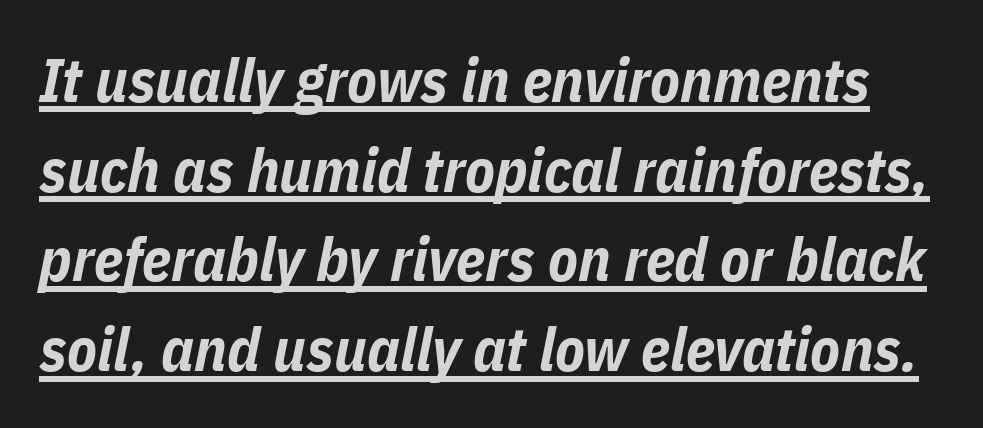
The rendering uses a moderate line-height, typical for paragraphs. Heavy, bold letterforms. Compared with ordinary roman type, these characters are visibly tilted. A continuous stroke trails under the words, as in a hyperlink.
